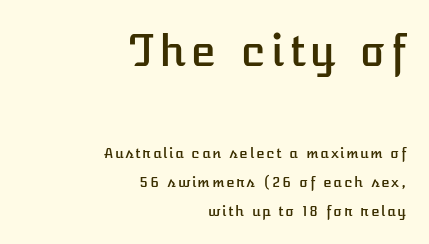
Q: Is the text italic (slanted)? A: No, it is upright.
Q: Is the text underlined? A: No.
Q: How is the paragraph aligned? A: Right-aligned.
Q: Is the spacing between lines tight, normal or loose? A: Loose.
Q: Which block of text is set in a larger size, the first (top) or the second (bottom)? A: The first (top) one.
Q: Width (condensed, normal, or wide)? A: Normal.
Q: Stroke contrast? A: Low.
Q: x-height? A: Medium.
Q: Monospaced? A: No.
